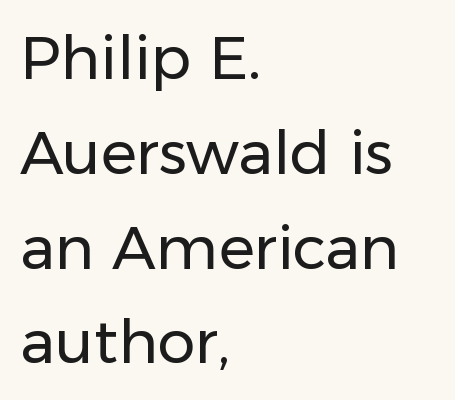
{"serif": "no", "italic": "no", "bold": "no", "weight": "regular", "width": "normal", "stroke_contrast": "low", "x_height": "medium", "monospaced": "no", "underline": "no", "align": "left", "line_spacing": "normal", "line_spacing_ratio": 1.58, "letter_spacing": "normal", "letter_spacing_em": 0.0, "glyph_px": 60}
